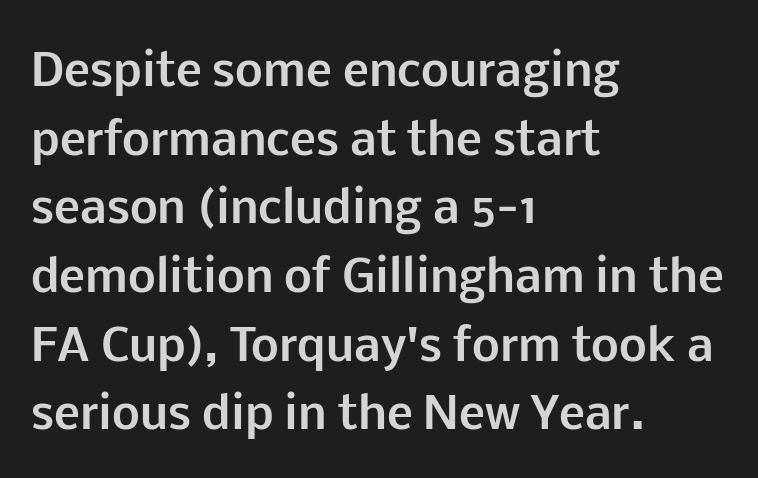
Q: Is the text bold? A: Yes.
Q: Is the text italic (slanted)? A: No, it is upright.
Q: Is the typeface a serif or a sans-serif typeface? A: Sans-serif.
Q: Is the text underlined? A: No.
Q: How is the paragraph aligned? A: Left-aligned.
Q: Is the spacing between letters normal or unusually wide? A: Normal.
Q: Is the spacing between lines tight, normal or loose? A: Normal.
Q: Width (condensed, normal, or wide)? A: Normal.
Q: Stroke contrast? A: Low.
Q: x-height? A: Medium.
Q: Monospaced? A: No.
